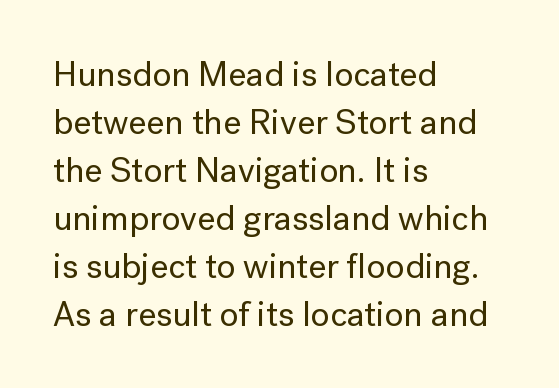
The image shows 35 px sans-serif type, upright; set left-aligned, normal line spacing (1.37x), normal letter spacing, not underlined; low stroke contrast and a medium x-height.
